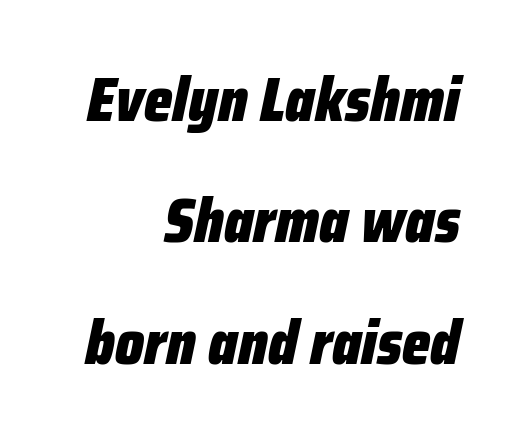
Q: Is the text bold? A: Yes.
Q: Is the text italic (slanted)? A: Yes, it leans right by about 12 degrees.
Q: Is the text underlined? A: No.
Q: How is the paragraph aligned? A: Right-aligned.
Q: Is the spacing between letters normal or unusually wide? A: Normal.
Q: Is the spacing between lines tight, normal or loose? A: Loose.
Q: Width (condensed, normal, or wide)? A: Condensed.
Q: Stroke contrast? A: Low.
Q: x-height? A: Medium.
Q: Monospaced? A: No.
